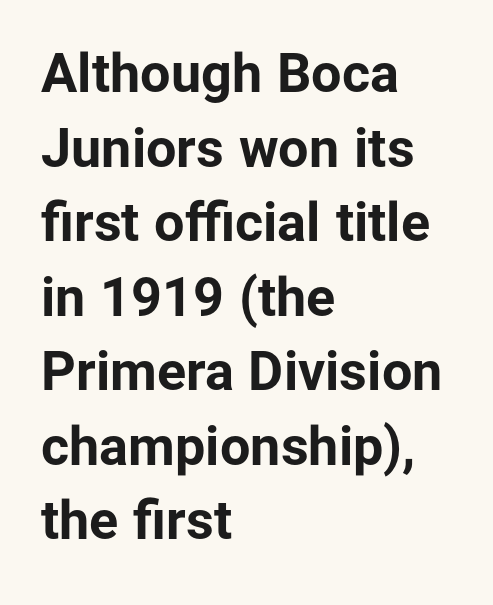
The image shows 54 px bold sans-serif type, upright; set left-aligned, normal line spacing (1.38x), normal letter spacing, not underlined; low stroke contrast and a medium x-height.
